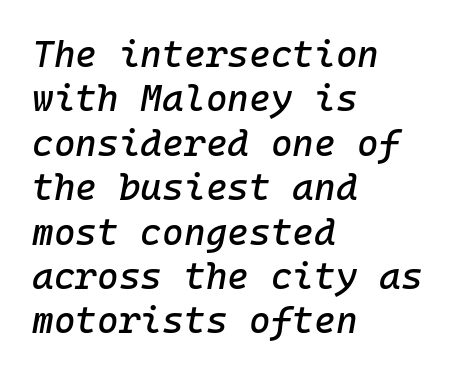
{"italic": "yes", "lean": "right", "slant_degrees": 10, "width": "normal", "stroke_contrast": "low", "x_height": "medium", "underline": "no", "align": "left", "line_spacing_ratio": 1.2, "letter_spacing": "normal", "letter_spacing_em": 0.0, "glyph_px": 37}
